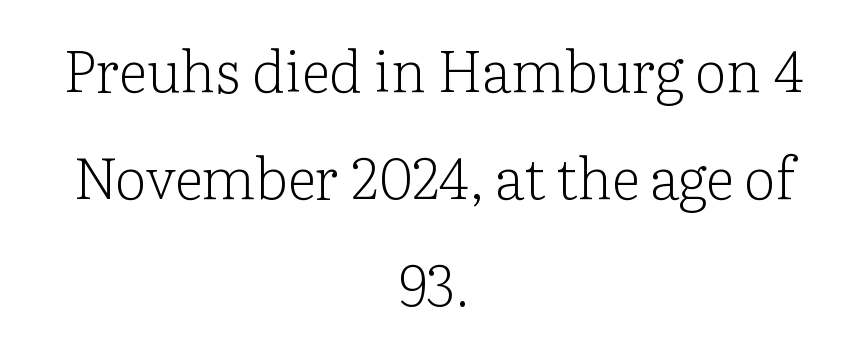
The image shows 57 px light serif type, upright; set centered, line spacing 1.88x, normal letter spacing, not underlined; low stroke contrast and a medium x-height.
